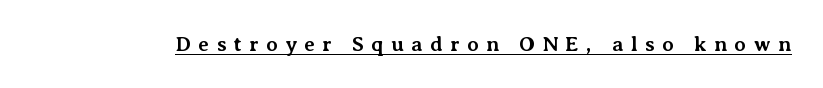
{"italic": "no", "bold": "yes", "underline": "yes", "letter_spacing": "wide", "letter_spacing_em": 0.35, "glyph_px": 21}
